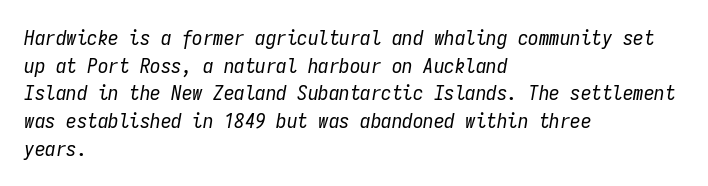
Q: Is the text bold? A: No.
Q: Is the text italic (slanted)? A: Yes, it leans right by about 9 degrees.
Q: Is the text underlined? A: No.
Q: How is the paragraph aligned? A: Left-aligned.
Q: Is the spacing between letters normal or unusually wide? A: Normal.
Q: Is the spacing between lines tight, normal or loose? A: Normal.
